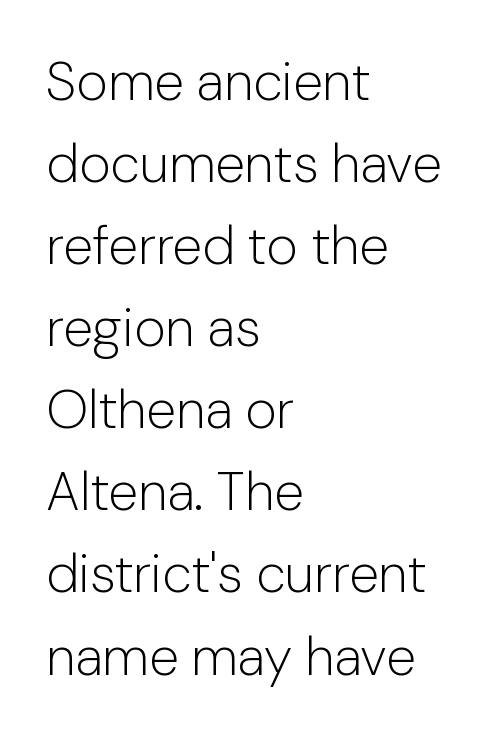
Q: Is the text bold? A: No.
Q: Is the text italic (slanted)? A: No, it is upright.
Q: Is the typeface a serif or a sans-serif typeface? A: Sans-serif.
Q: Is the text underlined? A: No.
Q: How is the paragraph aligned? A: Left-aligned.
Q: Is the spacing between letters normal or unusually wide? A: Normal.
Q: Is the spacing between lines tight, normal or loose? A: Normal.
Q: Width (condensed, normal, or wide)? A: Normal.
Q: Stroke contrast? A: Low.
Q: x-height? A: Medium.
Q: Monospaced? A: No.
